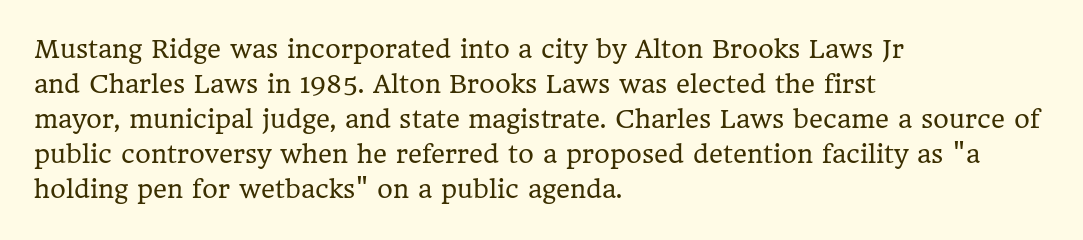
{"italic": "no", "bold": "no", "underline": "no", "align": "left", "line_spacing": "normal", "line_spacing_ratio": 1.46, "letter_spacing": "normal", "letter_spacing_em": 0.0, "glyph_px": 24}
